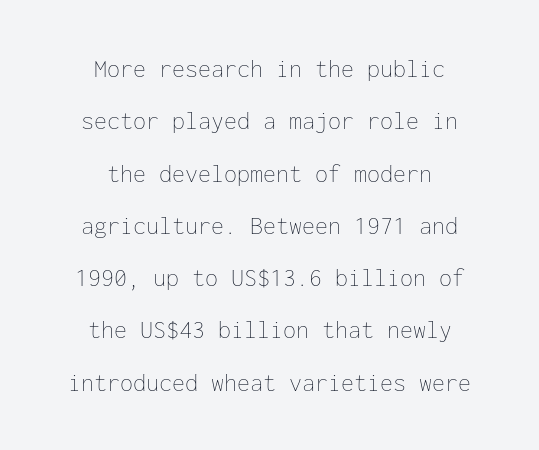
{"italic": "no", "bold": "no", "underline": "no", "align": "center", "line_spacing": "loose", "line_spacing_ratio": 2.01, "letter_spacing": "normal", "letter_spacing_em": 0.0, "glyph_px": 26}
